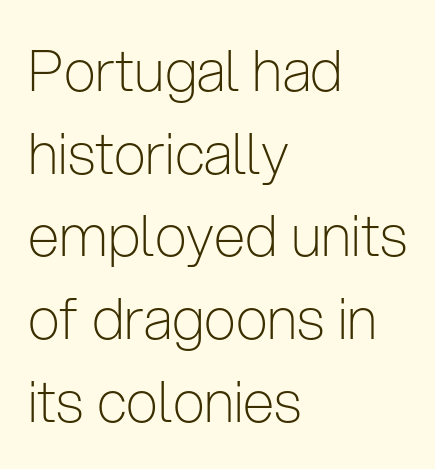
{"serif": "no", "italic": "no", "bold": "no", "weight": "light", "width": "condensed", "stroke_contrast": "low", "x_height": "medium", "monospaced": "no", "underline": "no", "align": "left", "line_spacing": "normal", "line_spacing_ratio": 1.45, "letter_spacing": "normal", "letter_spacing_em": 0.0, "glyph_px": 57}
